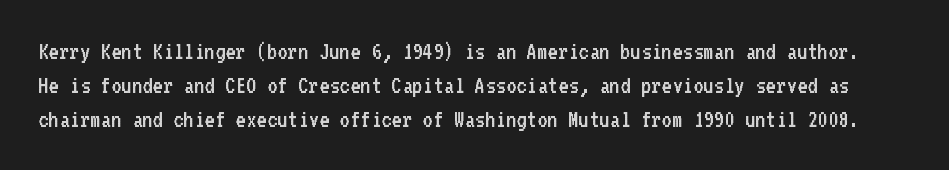
The space between consecutive lines is moderate. Do the letters lean? They stand straight. The cut favours lightness, reaching ordinary text weight at its darkest. The foot of each line stays bare and open. No extra tracking has been applied to these lines.
